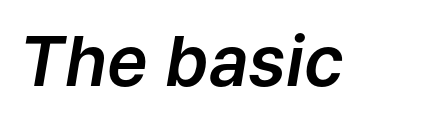
You can tell it's italic because the verticals aren't actually vertical. The string is rendered with underlining switched off. Is this a fixed-width face? No — the glyphs have proportional, varying widths. Tracking here is standard; glyphs follow each other at the usual distance.
